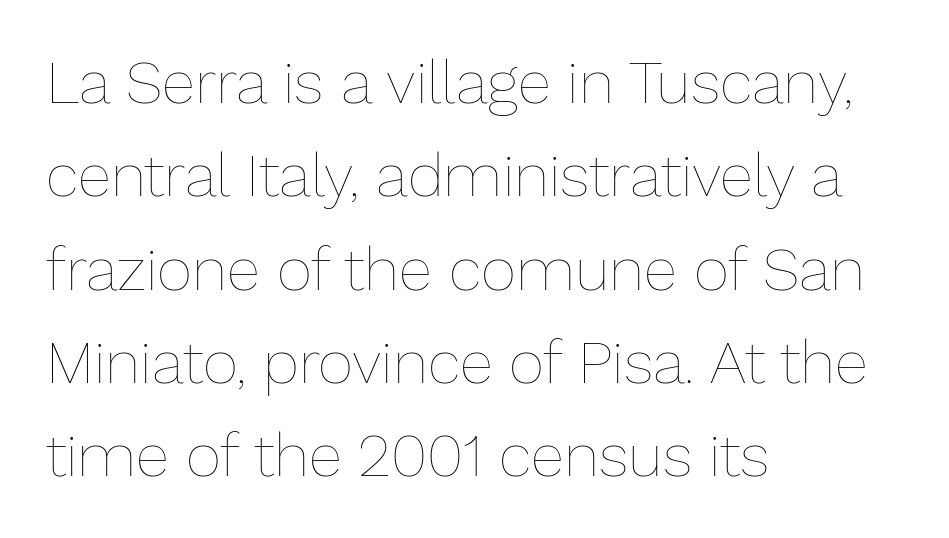
Q: Is the text bold? A: No.
Q: Is the text italic (slanted)? A: No, it is upright.
Q: Is the text underlined? A: No.
Q: How is the paragraph aligned? A: Left-aligned.
Q: Is the spacing between letters normal or unusually wide? A: Normal.
Q: Is the spacing between lines tight, normal or loose? A: Normal.
Q: Width (condensed, normal, or wide)? A: Normal.
Q: Stroke contrast? A: Low.
Q: x-height? A: Medium.
Q: Monospaced? A: No.
